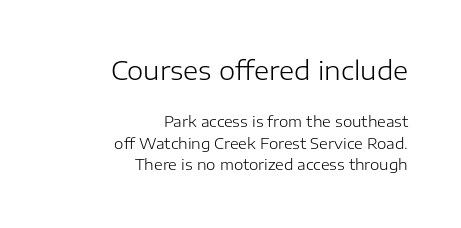
These two chunks differ in scale, with the top chunk taking the larger measure. Right-aligned paragraph, ragged on the left. The area under the type is left untouched. The rendering uses a moderate line-height, typical for paragraphs. Tall strokes in this sample are plumb rather than angled.
